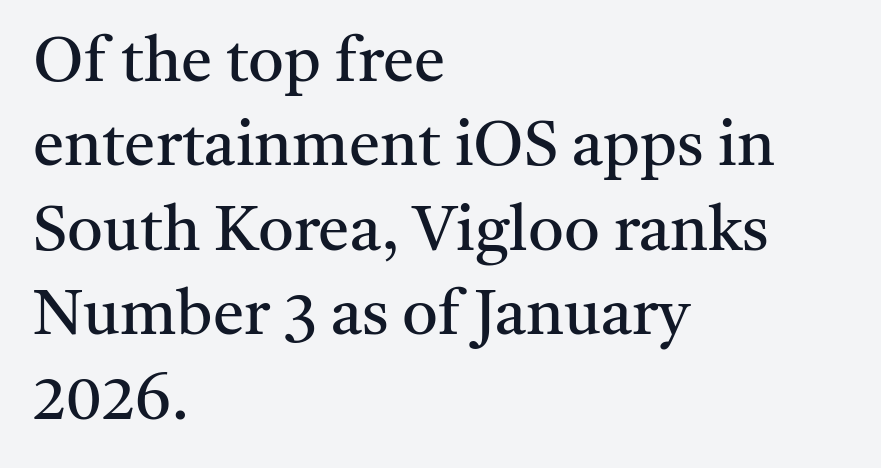
{"serif": "yes", "italic": "no", "bold": "no", "weight": "regular", "width": "normal", "stroke_contrast": "medium", "x_height": "medium", "monospaced": "no", "underline": "no", "align": "left", "line_spacing": "normal", "line_spacing_ratio": 1.34, "letter_spacing": "normal", "letter_spacing_em": 0.0, "glyph_px": 63}
